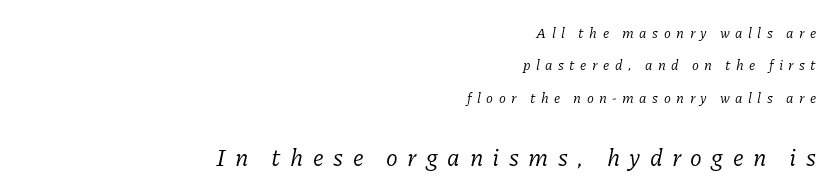
Beneath every word, the page is bare. If you drew a ruler down the right edge, every line would touch it. Bigger letters appear in the bottom chunk; the top chunk is reduced. A quiet, ordinary-to-light weight characterises the typeface.
